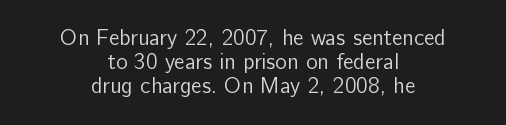
These lines stack symmetrically, like a column narrowing and widening about its center. Caption: face not bold, strokes unweighted. Posture: vertical. Baseline-to-baseline distance is barely more than the letter height. Bare-footed words on every line. Glyph-to-glyph distance matches everyday printed text.
